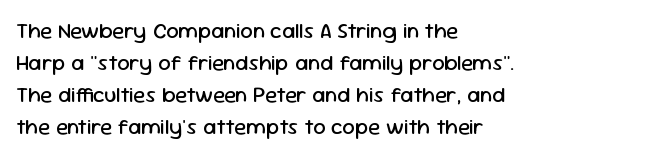
{"italic": "no", "bold": "no", "underline": "no", "align": "left", "line_spacing": "normal", "line_spacing_ratio": 1.46, "letter_spacing": "normal", "letter_spacing_em": 0.0, "glyph_px": 22}
